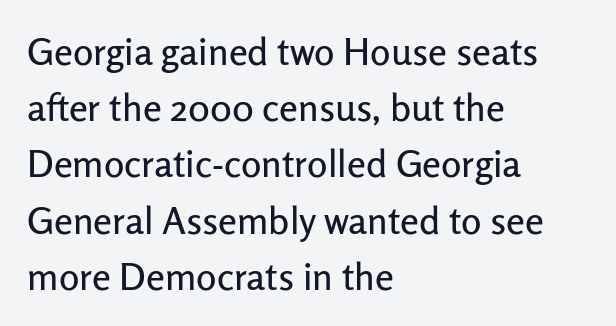
{"serif": "no", "italic": "no", "width": "normal", "stroke_contrast": "low", "x_height": "medium", "monospaced": "no", "underline": "no", "align": "left", "line_spacing": "normal", "line_spacing_ratio": 1.48, "letter_spacing": "normal", "letter_spacing_em": 0.0, "glyph_px": 38}
